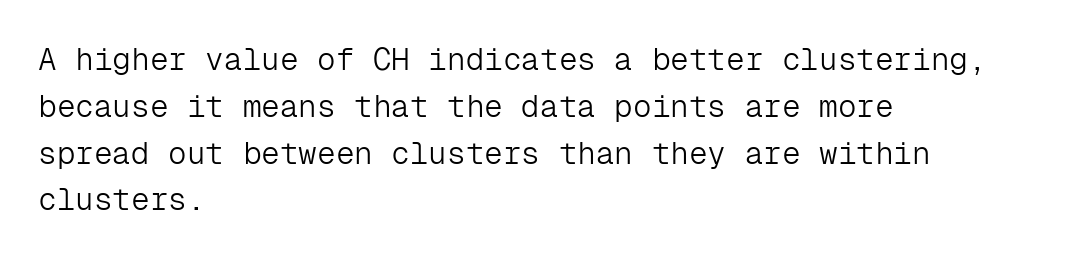
Line beginnings align vertically; line endings do not. The space beneath each line is pristine and unruled. Looks like terminal output: every glyph gets an equal slot. Quick note: interline space is typical.
